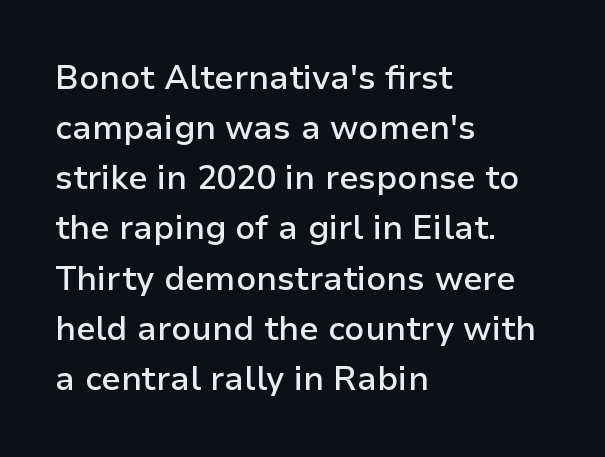
Q: Is the text bold? A: Semi-bold.
Q: Is the text italic (slanted)? A: No, it is upright.
Q: Is the typeface a serif or a sans-serif typeface? A: Sans-serif.
Q: Is the text underlined? A: No.
Q: How is the paragraph aligned? A: Left-aligned.
Q: Is the spacing between letters normal or unusually wide? A: Normal.
Q: Is the spacing between lines tight, normal or loose? A: Normal.
Q: Width (condensed, normal, or wide)? A: Normal.
Q: Stroke contrast? A: Low.
Q: x-height? A: Medium.
Q: Monospaced? A: No.
